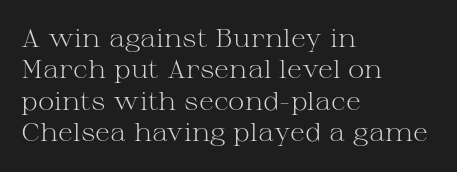
Q: Is the text bold? A: No.
Q: Is the text italic (slanted)? A: No, it is upright.
Q: Is the text underlined? A: No.
Q: How is the paragraph aligned? A: Left-aligned.
Q: Is the spacing between letters normal or unusually wide? A: Normal.
Q: Is the spacing between lines tight, normal or loose? A: Normal.
